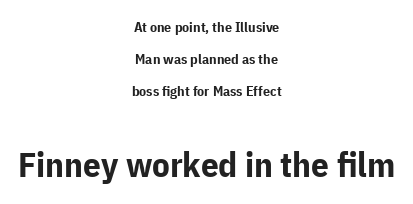
The specimen reads as upright at a glance. Nobody drew a line under any word here. The following chunk of copy outweighs the initial chunk in type size. Bold? Absolutely — the strokes are thick and heavy. Proportional: the letters do not fall into vertical columns.
